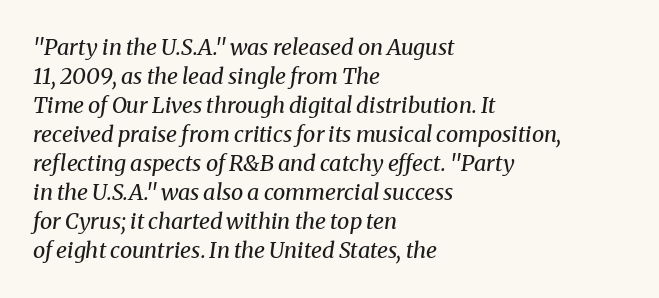
Q: Is the text bold? A: No.
Q: Is the text italic (slanted)? A: Yes, it leans right by about 8 degrees.
Q: Is the text underlined? A: No.
Q: How is the paragraph aligned? A: Left-aligned.
Q: Is the spacing between letters normal or unusually wide? A: Normal.
Q: Is the spacing between lines tight, normal or loose? A: Normal.
